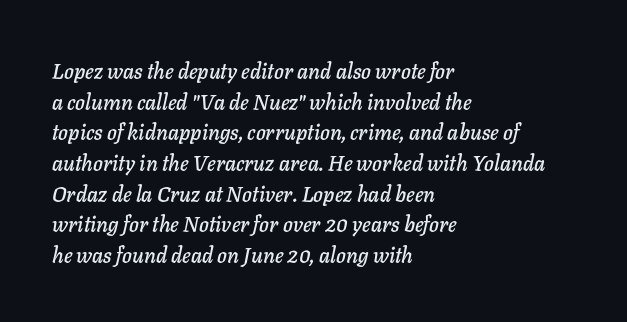
The image shows 21 px text type, italic (leaning right); set left-aligned, normal line spacing (1.46x), normal letter spacing, not underlined.
